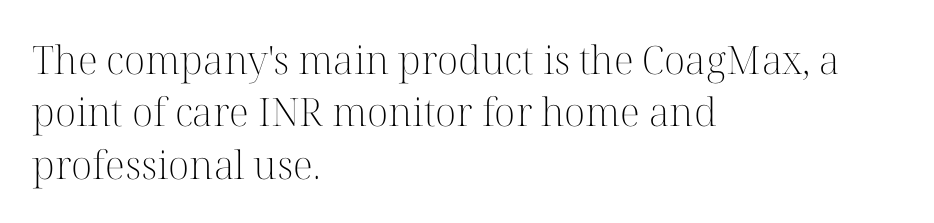
The image shows 39 px light serif type, upright; set left-aligned, normal line spacing (1.34x), normal letter spacing, not underlined; high stroke contrast and a medium x-height.
